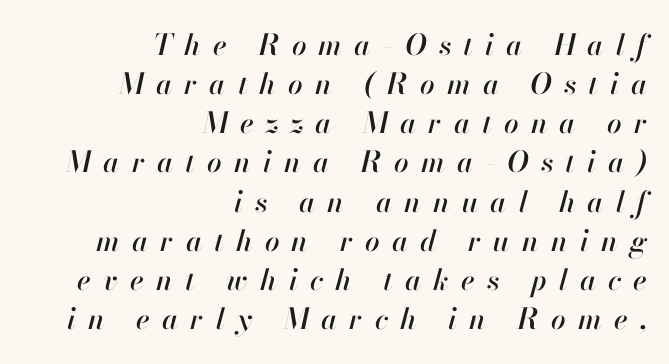
{"italic": "yes", "lean": "right", "slant_degrees": 13, "width": "normal", "stroke_contrast": "high", "x_height": "small", "monospaced": "no", "underline": "no", "align": "right", "line_spacing": "normal", "line_spacing_ratio": 1.35, "letter_spacing": "wide", "letter_spacing_em": 0.42, "glyph_px": 29}
